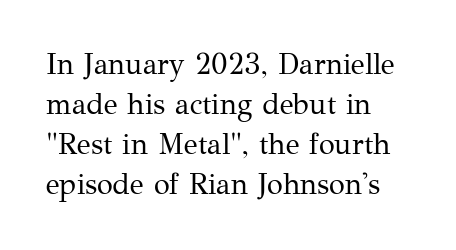
{"serif": "yes", "italic": "no", "bold": "no", "weight": "regular", "width": "normal", "stroke_contrast": "medium", "x_height": "medium", "monospaced": "no", "underline": "no", "align": "left", "line_spacing": "normal", "line_spacing_ratio": 1.38, "letter_spacing": "normal", "letter_spacing_em": 0.0, "glyph_px": 29}
